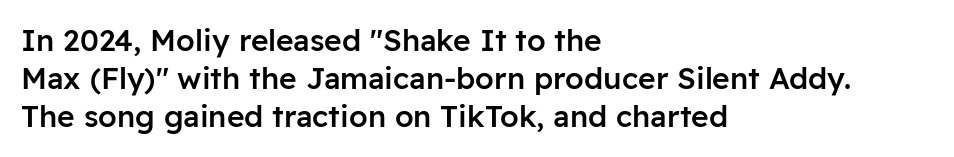
{"serif": "no", "italic": "no", "bold": "semi", "weight": "semibold", "width": "normal", "stroke_contrast": "low", "x_height": "medium", "monospaced": "no", "underline": "no", "align": "left", "line_spacing": "normal", "line_spacing_ratio": 1.27, "letter_spacing": "normal", "letter_spacing_em": 0.0, "glyph_px": 30}
